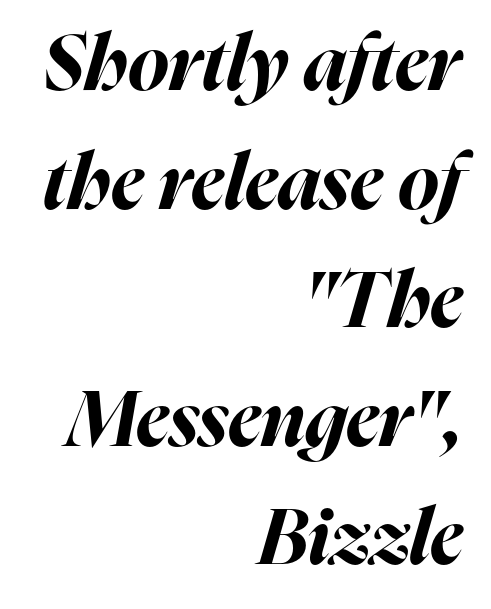
{"italic": "yes", "lean": "right", "slant_degrees": 16, "bold": "yes", "weight": "bold", "width": "normal", "stroke_contrast": "high", "x_height": "medium", "monospaced": "no", "underline": "no", "align": "right", "line_spacing": "normal", "line_spacing_ratio": 1.54, "letter_spacing": "normal", "letter_spacing_em": 0.0, "glyph_px": 77}
